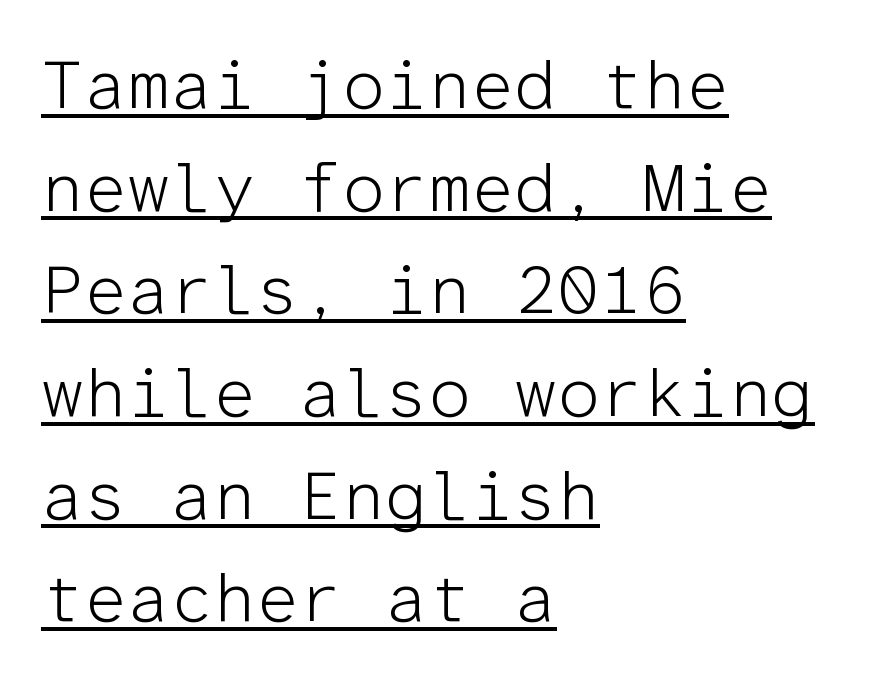
Q: Is the text bold? A: No.
Q: Is the text italic (slanted)? A: No, it is upright.
Q: Is the typeface a serif or a sans-serif typeface? A: Sans-serif.
Q: Is the text underlined? A: Yes.
Q: How is the paragraph aligned? A: Left-aligned.
Q: Is the spacing between letters normal or unusually wide? A: Normal.
Q: Is the spacing between lines tight, normal or loose? A: Normal.
Q: Width (condensed, normal, or wide)? A: Normal.
Q: Stroke contrast? A: Low.
Q: x-height? A: Medium.
Q: Monospaced? A: Yes.
